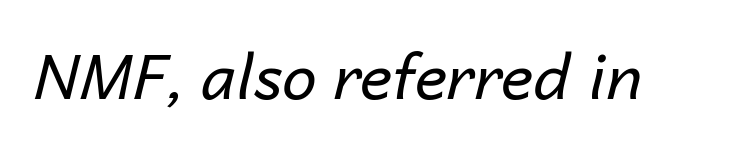
{"italic": "yes", "lean": "right", "slant_degrees": 14, "bold": "no", "weight": "regular", "width": "normal", "stroke_contrast": "low", "x_height": "medium", "monospaced": "no", "underline": "no", "letter_spacing": "normal", "letter_spacing_em": 0.0, "glyph_px": 62}
